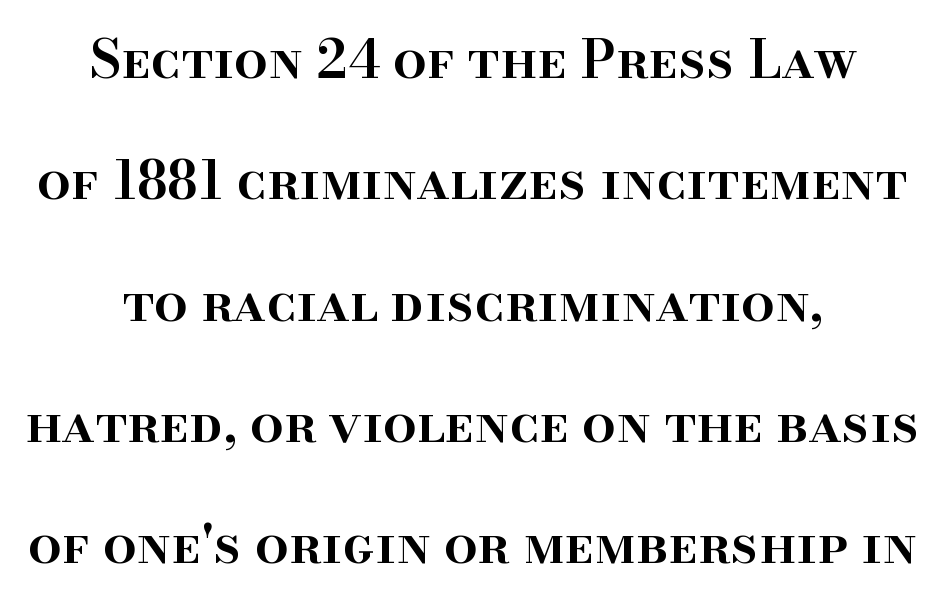
The image shows 53 px semibold serif type, upright; set centered, loose line spacing (2.29x), normal letter spacing, not underlined; high stroke contrast and a small x-height.
